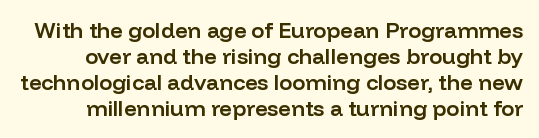
Nobody touched the tracking dial on this one. No italicization has been applied; the sample stays upright. The words here are not underlined. On the weight axis this lands at semibold, roughly 600.
